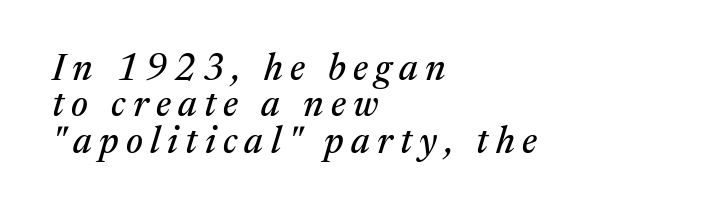
{"serif": "yes", "italic": "yes", "lean": "right", "slant_degrees": 17, "width": "normal", "stroke_contrast": "medium", "x_height": "medium", "monospaced": "no", "underline": "no", "align": "left", "line_spacing": "tight", "line_spacing_ratio": 0.98, "letter_spacing": "wide", "letter_spacing_em": 0.2, "glyph_px": 37}
